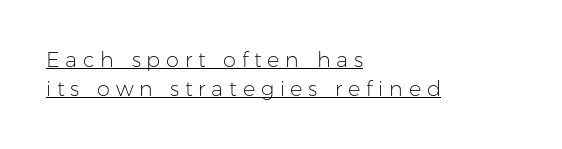
{"italic": "no", "bold": "no", "underline": "yes", "align": "left", "line_spacing": "normal", "line_spacing_ratio": 1.39, "letter_spacing": "wide", "letter_spacing_em": 0.27, "glyph_px": 21}
